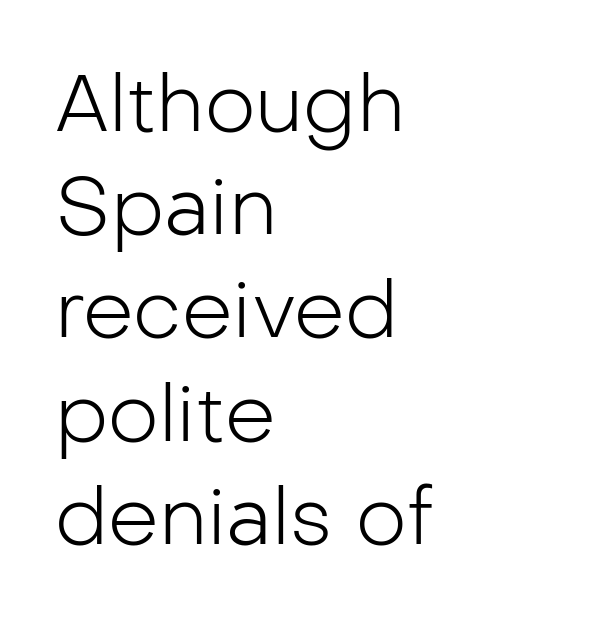
Q: Is the text bold? A: No.
Q: Is the text italic (slanted)? A: No, it is upright.
Q: Is the typeface a serif or a sans-serif typeface? A: Sans-serif.
Q: Is the text underlined? A: No.
Q: How is the paragraph aligned? A: Left-aligned.
Q: Is the spacing between letters normal or unusually wide? A: Normal.
Q: Is the spacing between lines tight, normal or loose? A: Normal.
Q: Width (condensed, normal, or wide)? A: Normal.
Q: Stroke contrast? A: Low.
Q: x-height? A: Medium.
Q: Monospaced? A: No.
